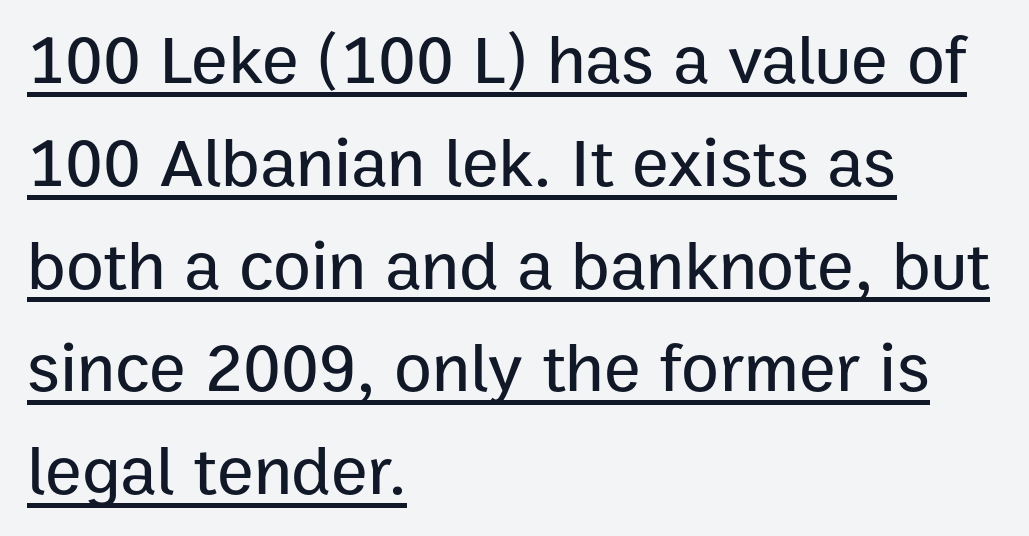
{"serif": "no", "italic": "no", "width": "normal", "stroke_contrast": "low", "x_height": "medium", "monospaced": "no", "underline": "yes", "align": "left", "line_spacing": "normal", "line_spacing_ratio": 1.49, "letter_spacing": "normal", "letter_spacing_em": 0.0, "glyph_px": 69}
